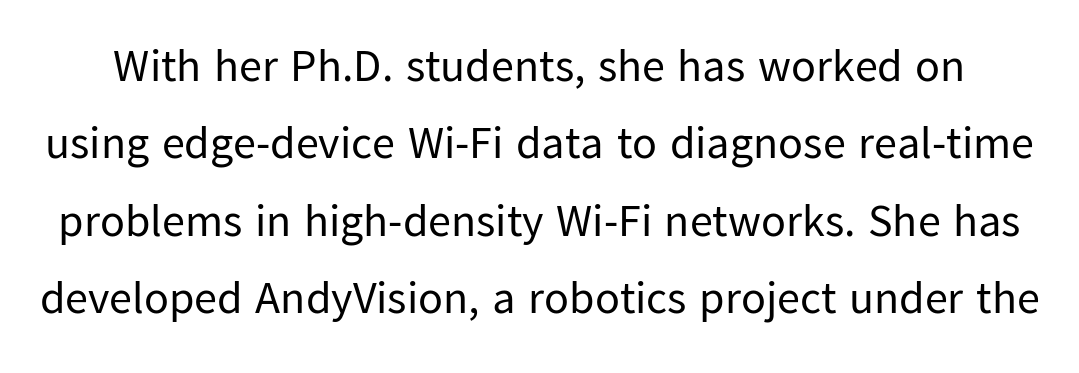
{"serif": "no", "italic": "no", "bold": "no", "weight": "regular", "width": "normal", "stroke_contrast": "low", "x_height": "medium", "monospaced": "no", "underline": "no", "line_spacing": "normal", "line_spacing_ratio": 1.68, "letter_spacing": "normal", "letter_spacing_em": 0.0, "glyph_px": 46}
